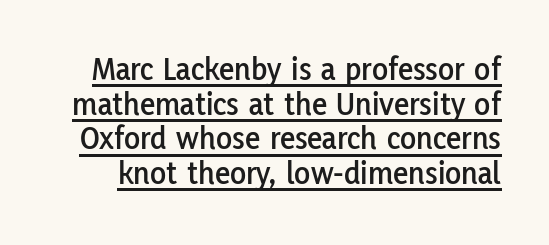
The image shows 33 px sans-serif type, upright; set tight line spacing (1.05x), normal letter spacing, underlined; low stroke contrast and a medium x-height.
